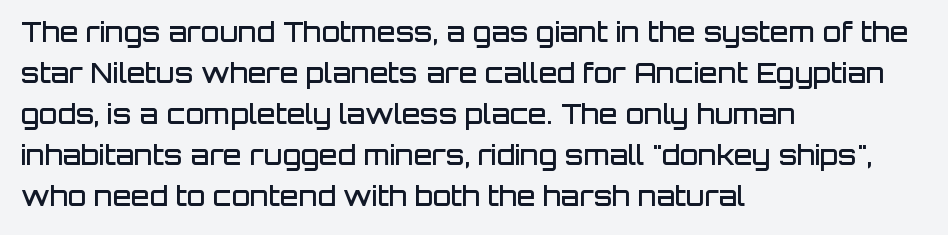
{"italic": "no", "bold": "semi", "underline": "no", "align": "left", "line_spacing": "normal", "line_spacing_ratio": 1.52, "letter_spacing": "normal", "letter_spacing_em": 0.0, "glyph_px": 27}
